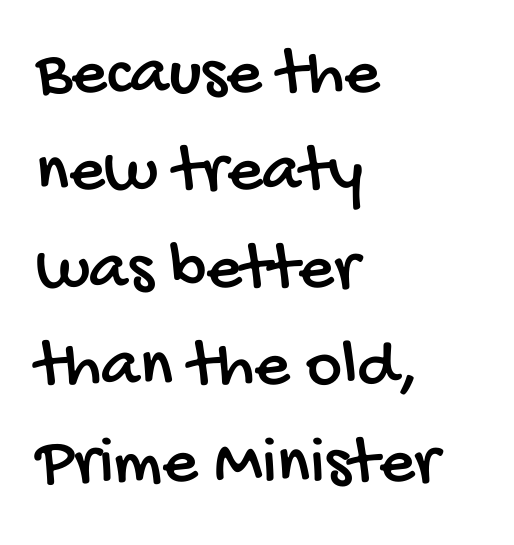
Font category for this specimen: sans-serif. Here the glyphs are tracked normally, forming tight word shapes. Note the varied advance widths — an 'i' is clearly narrower than an 'm'. The vertical gap from one line to the next is medium. Horizontal alignment here is leftward, the default for most running prose. Descenders hang freely into open space.
